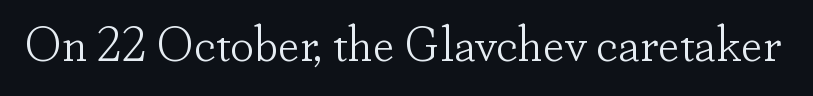
{"serif": "yes", "italic": "no", "bold": "no", "weight": "light", "width": "normal", "stroke_contrast": "low", "x_height": "small", "monospaced": "no", "underline": "no", "letter_spacing": "normal", "letter_spacing_em": 0.0, "glyph_px": 48}
